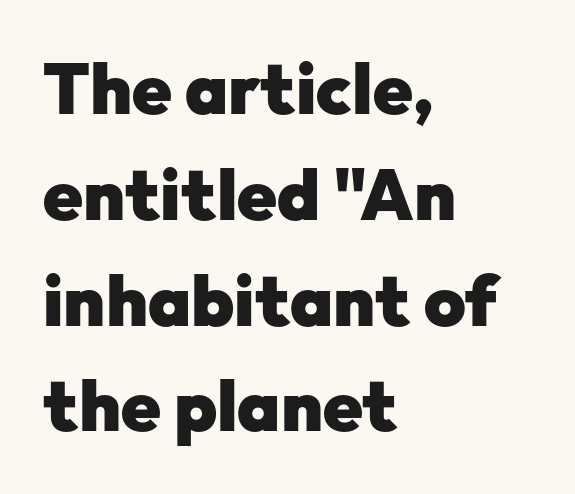
The image shows 71 px heavy sans-serif type, upright; set left-aligned, normal line spacing (1.49x), normal letter spacing, not underlined; low stroke contrast and a medium x-height.
